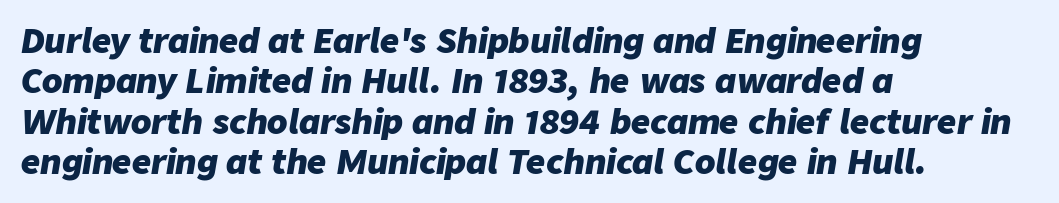
{"italic": "yes", "lean": "right", "slant_degrees": 9, "bold": "yes", "weight": "heavy", "width": "normal", "stroke_contrast": "low", "x_height": "medium", "monospaced": "no", "underline": "no", "align": "left", "line_spacing_ratio": 1.22, "letter_spacing": "normal", "letter_spacing_em": 0.0, "glyph_px": 33}
